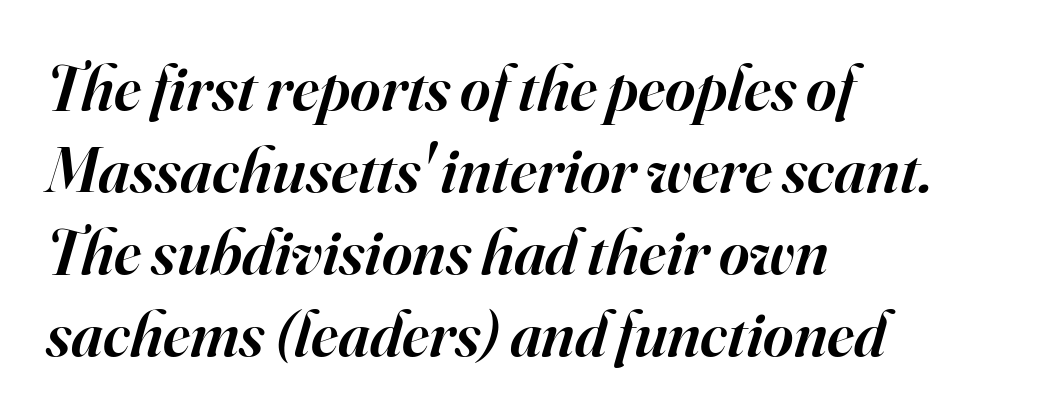
The image shows 65 px semibold serif type, italic (leaning right); set left-aligned, normal line spacing (1.26x), normal letter spacing, not underlined; high stroke contrast and a small x-height.
